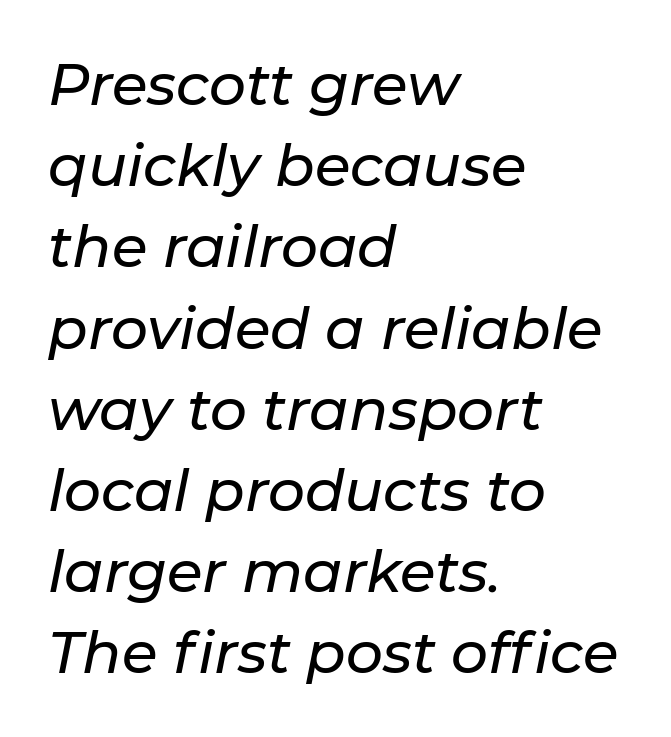
The image shows 58 px text type, italic (leaning right); set left-aligned, normal line spacing (1.4x), normal letter spacing, not underlined; low stroke contrast and a medium x-height.
